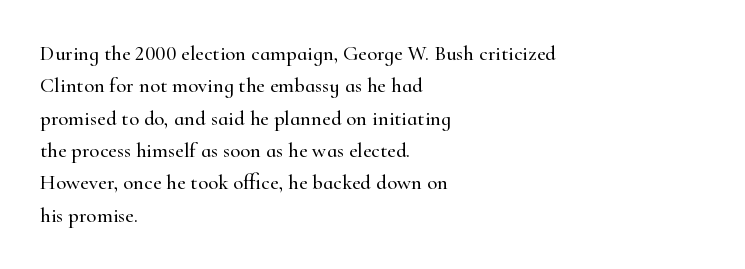
Q: Is the text italic (slanted)? A: No, it is upright.
Q: Is the text underlined? A: No.
Q: How is the paragraph aligned? A: Left-aligned.
Q: Is the spacing between letters normal or unusually wide? A: Normal.
Q: Is the spacing between lines tight, normal or loose? A: Normal.
